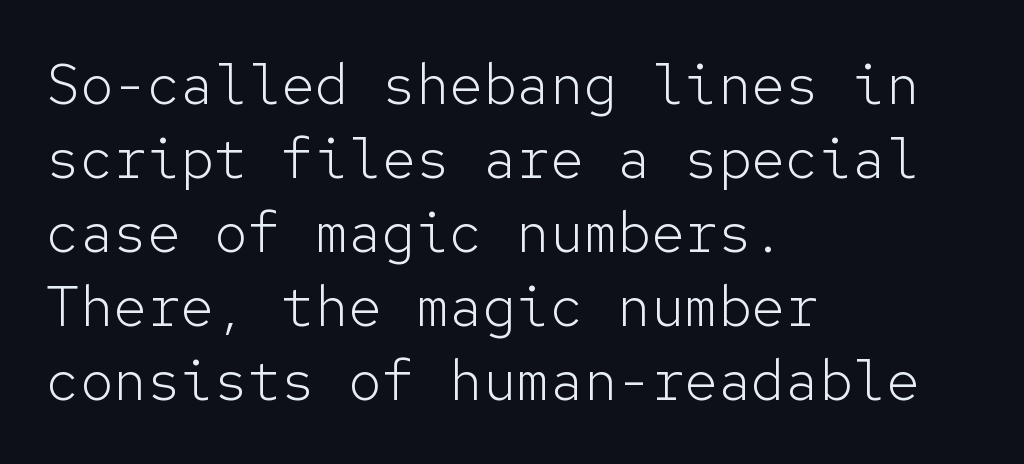
{"serif": "no", "italic": "no", "bold": "no", "weight": "light", "width": "normal", "stroke_contrast": "low", "x_height": "medium", "monospaced": "yes", "underline": "no", "align": "left", "line_spacing": "normal", "line_spacing_ratio": 1.32, "letter_spacing": "normal", "letter_spacing_em": 0.0, "glyph_px": 56}
